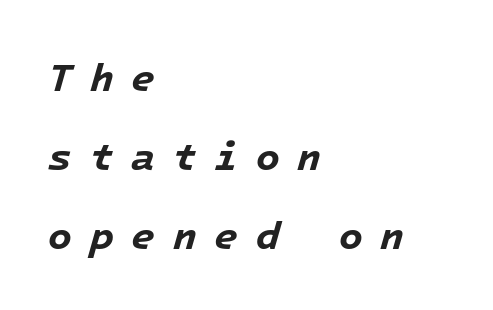
The foot of each line stays bare and open. This block would shrink considerably if given ordinary leading; it's expanded now. Posture: slanted. Looks like terminal output: every glyph gets an equal slot. Strong, thick strokes mark this as bold type. Every row of glyphs begins at an identical x-position on the left.
